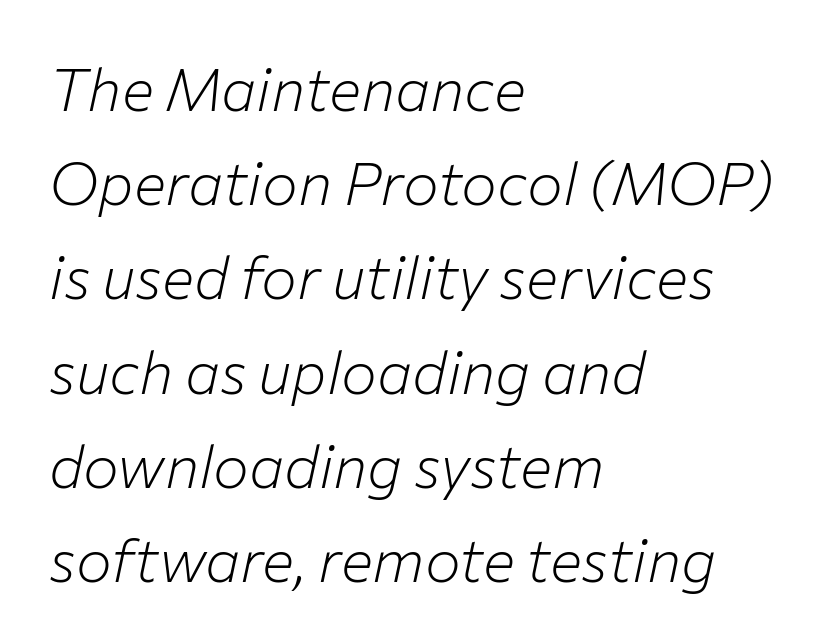
The image shows 60 px light type, italic (leaning right); set left-aligned, normal line spacing (1.57x), normal letter spacing, not underlined; low stroke contrast and a medium x-height.
